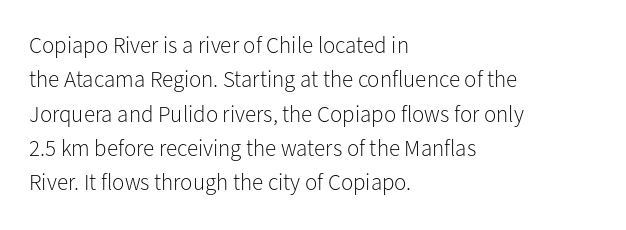
The image shows 23 px text type, upright; set left-aligned, normal line spacing (1.49x), normal letter spacing, not underlined.
